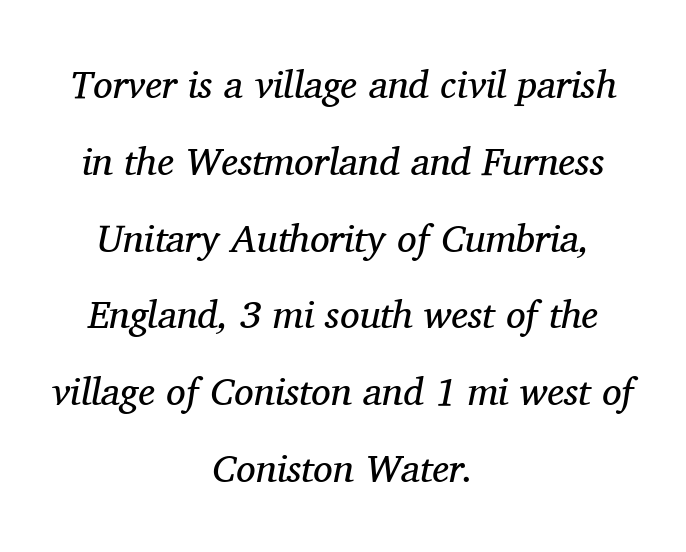
{"serif": "yes", "italic": "yes", "lean": "right", "slant_degrees": 11, "bold": "no", "weight": "regular", "width": "normal", "stroke_contrast": "medium", "x_height": "medium", "monospaced": "no", "underline": "no", "align": "center", "line_spacing": "loose", "line_spacing_ratio": 1.97, "letter_spacing": "normal", "letter_spacing_em": 0.0, "glyph_px": 39}
